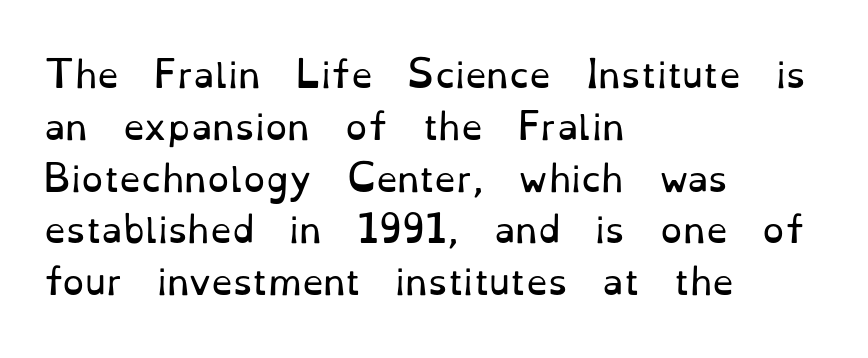
The image shows 35 px regular-weight type, upright; set left-aligned, normal line spacing (1.48x), normal letter spacing, not underlined; low stroke contrast and a small x-height.
